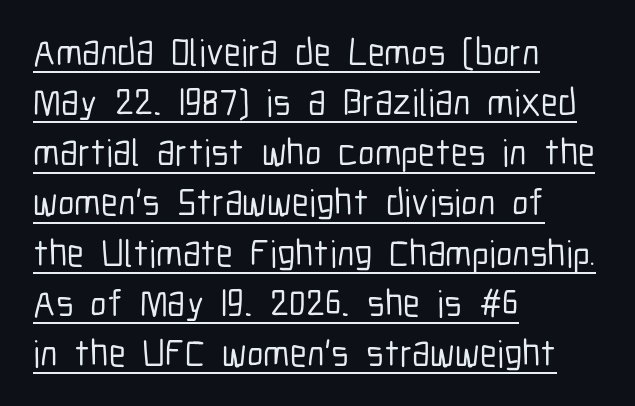
Q: Is the text italic (slanted)? A: No, it is upright.
Q: Is the typeface a serif or a sans-serif typeface? A: Sans-serif.
Q: Is the text underlined? A: Yes.
Q: How is the paragraph aligned? A: Left-aligned.
Q: Is the spacing between letters normal or unusually wide? A: Normal.
Q: Is the spacing between lines tight, normal or loose? A: Normal.
Q: Width (condensed, normal, or wide)? A: Condensed.
Q: Stroke contrast? A: Low.
Q: x-height? A: Medium.
Q: Monospaced? A: No.
